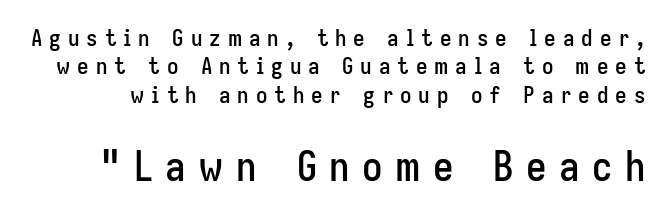
{"serif": "no", "italic": "no", "width": "condensed", "stroke_contrast": "low", "x_height": "medium", "monospaced": "no", "underline": "no", "line_spacing_ratio": 1.23, "letter_spacing": "wide", "letter_spacing_em": 0.3, "larger_block": "second", "size_ratio": 1.78, "glyph_px": 41}
